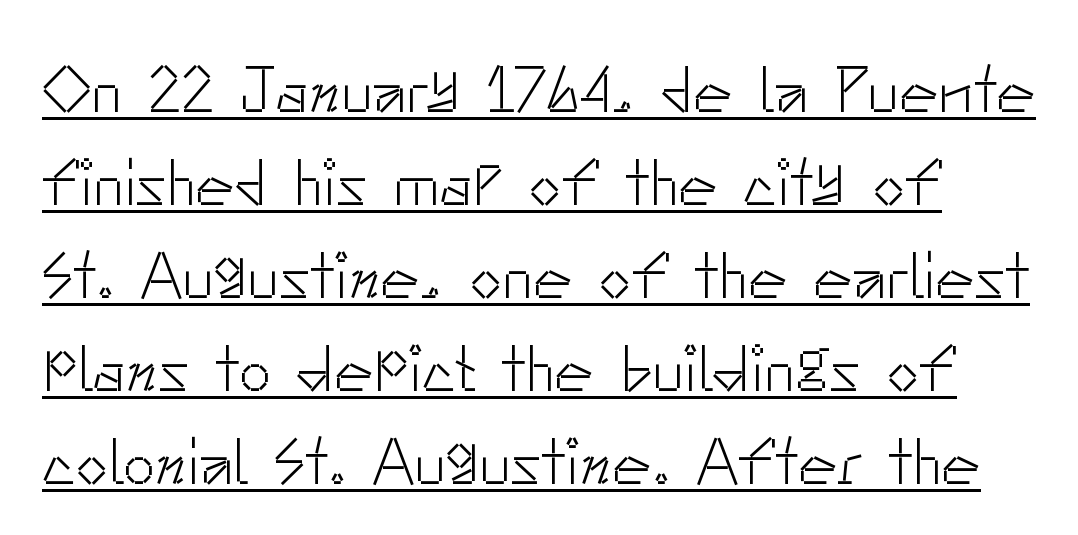
The image shows 65 px light sans-serif type, upright; set normal line spacing (1.43x), normal letter spacing, underlined; low stroke contrast and a small x-height.
